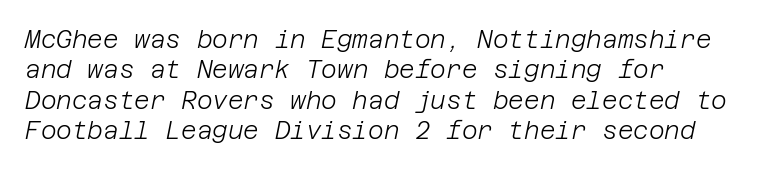
Descenders hang freely into open space. No heavy texture on the line: the type isn't bold. A normal amount of white space separates one row of letters from the next. Compared with ordinary roman type, these characters are visibly tilted. Nothing unusual about the tracking: characters are spaced as the font intends.
